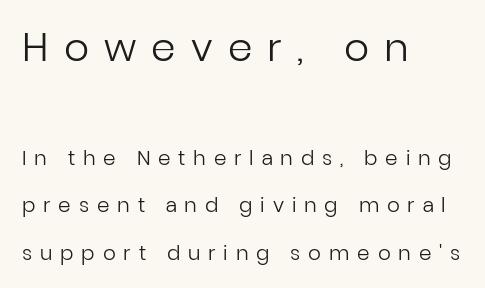
Q: Is the text bold? A: No.
Q: Is the text italic (slanted)? A: No, it is upright.
Q: Is the typeface a serif or a sans-serif typeface? A: Sans-serif.
Q: Is the text underlined? A: No.
Q: How is the paragraph aligned? A: Left-aligned.
Q: Is the spacing between letters normal or unusually wide? A: Unusually wide.
Q: Is the spacing between lines tight, normal or loose? A: Loose.
Q: Which block of text is set in a larger size, the first (top) or the second (bottom)? A: The first (top) one.
Q: Width (condensed, normal, or wide)? A: Normal.
Q: Stroke contrast? A: Low.
Q: x-height? A: Medium.
Q: Monospaced? A: No.
